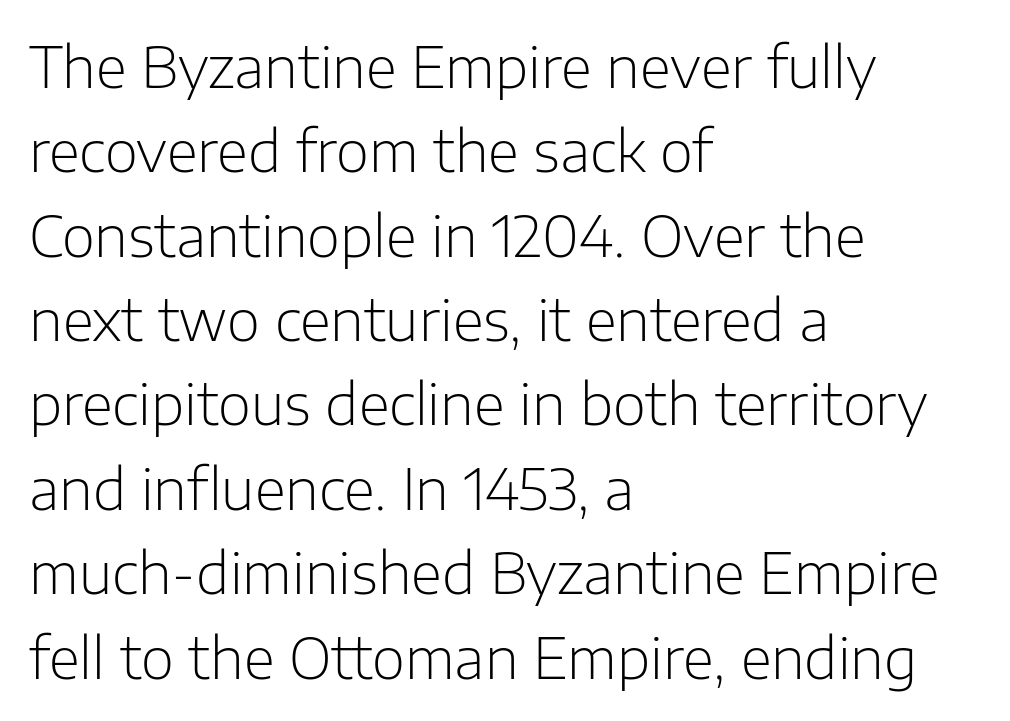
The image shows 57 px light sans-serif type, upright; set left-aligned, normal line spacing (1.48x), normal letter spacing, not underlined; low stroke contrast and a medium x-height.
